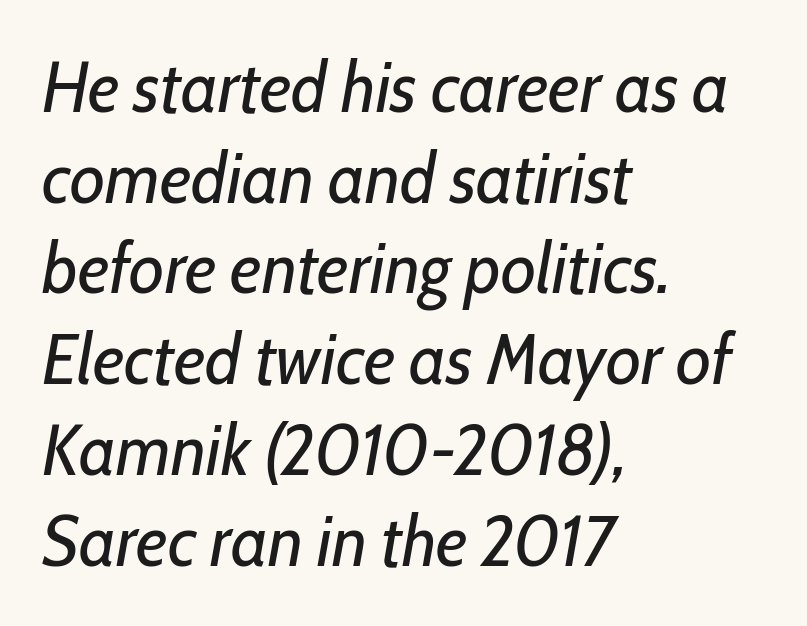
Q: Is the text bold? A: No.
Q: Is the text italic (slanted)? A: Yes, it leans right by about 10 degrees.
Q: Is the text underlined? A: No.
Q: How is the paragraph aligned? A: Left-aligned.
Q: Is the spacing between letters normal or unusually wide? A: Normal.
Q: Is the spacing between lines tight, normal or loose? A: Normal.
Q: Width (condensed, normal, or wide)? A: Condensed.
Q: Stroke contrast? A: Low.
Q: x-height? A: Medium.
Q: Monospaced? A: No.
